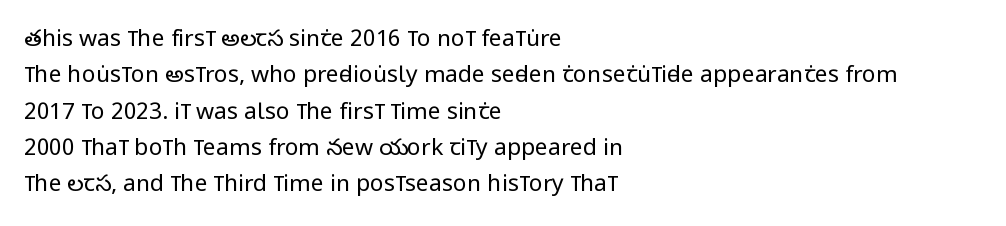
Compared with typical paragraphs, the rows here are spaced about the same. The letterforms sit at book weight or below. Ascenders rise straight up at ninety degrees. The lines are quadded left. Check the space under the baseline: it is left empty. Tracking value appears to be zero — textbook default spacing.
